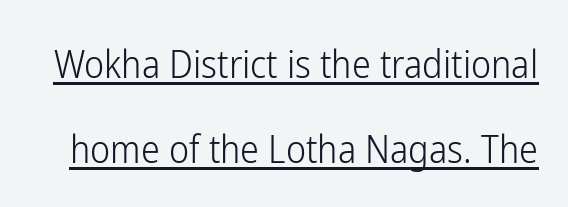
The image shows 38 px light, condensed sans-serif type, upright; set loose line spacing (2.23x), normal letter spacing, underlined; low stroke contrast and a medium x-height.
